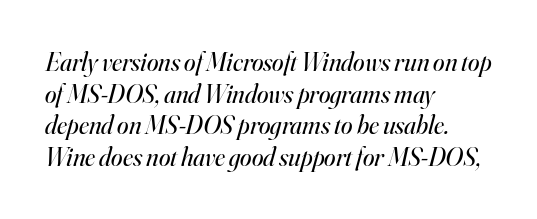
The image shows 26 px text type, italic (leaning right); set left-aligned, line spacing 1.22x, normal letter spacing, not underlined.
